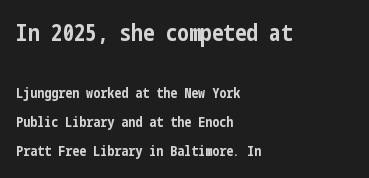
Q: Is the text bold? A: Yes.
Q: Is the text italic (slanted)? A: No, it is upright.
Q: Is the text underlined? A: No.
Q: How is the paragraph aligned? A: Left-aligned.
Q: Is the spacing between letters normal or unusually wide? A: Normal.
Q: Is the spacing between lines tight, normal or loose? A: Loose.
Q: Which block of text is set in a larger size, the first (top) or the second (bottom)? A: The first (top) one.
